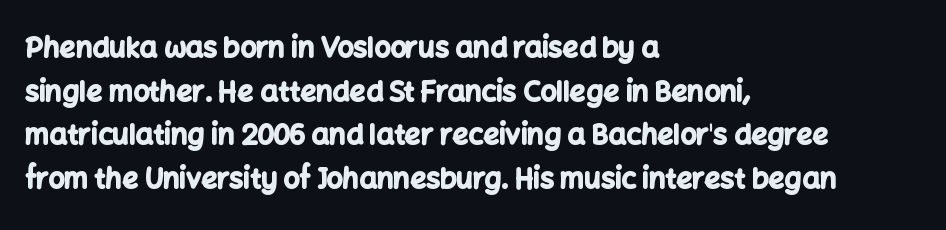
The image shows 28 px bold sans-serif type, upright; set left-aligned, normal line spacing (1.56x), normal letter spacing, not underlined; low stroke contrast and a medium x-height.
